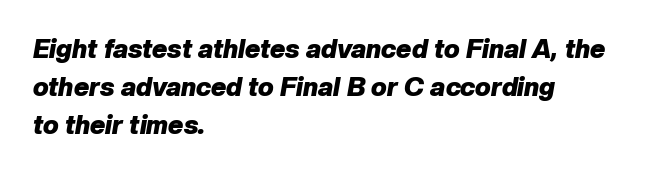
Q: Is the text bold? A: Yes.
Q: Is the text italic (slanted)? A: Yes, it leans right by about 10 degrees.
Q: Is the text underlined? A: No.
Q: How is the paragraph aligned? A: Left-aligned.
Q: Is the spacing between letters normal or unusually wide? A: Normal.
Q: Is the spacing between lines tight, normal or loose? A: Normal.
